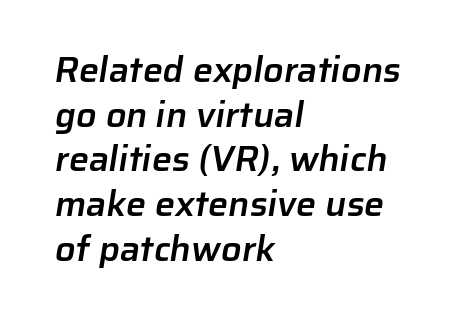
The rendering anchors every line to the left-hand side. Honestly, there is no underline to notice here at all. Caption: semibold face, moderately heavy strokes. The passage shown is typeset with a sans-serif family.
